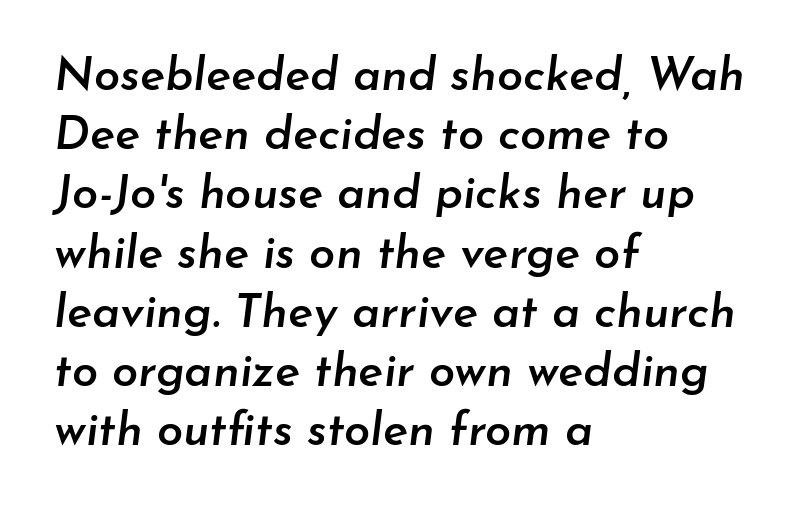
The image shows 47 px semibold type, italic (leaning right); set left-aligned, normal line spacing (1.26x), normal letter spacing, not underlined; low stroke contrast and a small x-height.
